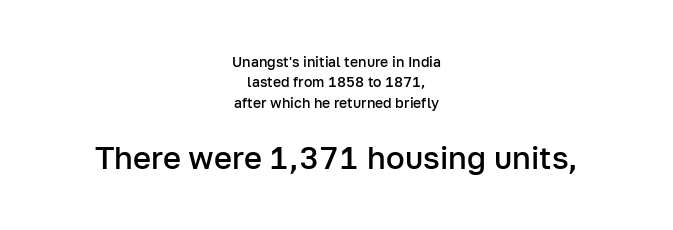
The block of text has a typical density, with ordinary space between rows. The passage is arranged like a title page — every line centered. The block sitting lower on the canvas is the one with enlarged characters. Only glyphs here, with clear space below each row.
